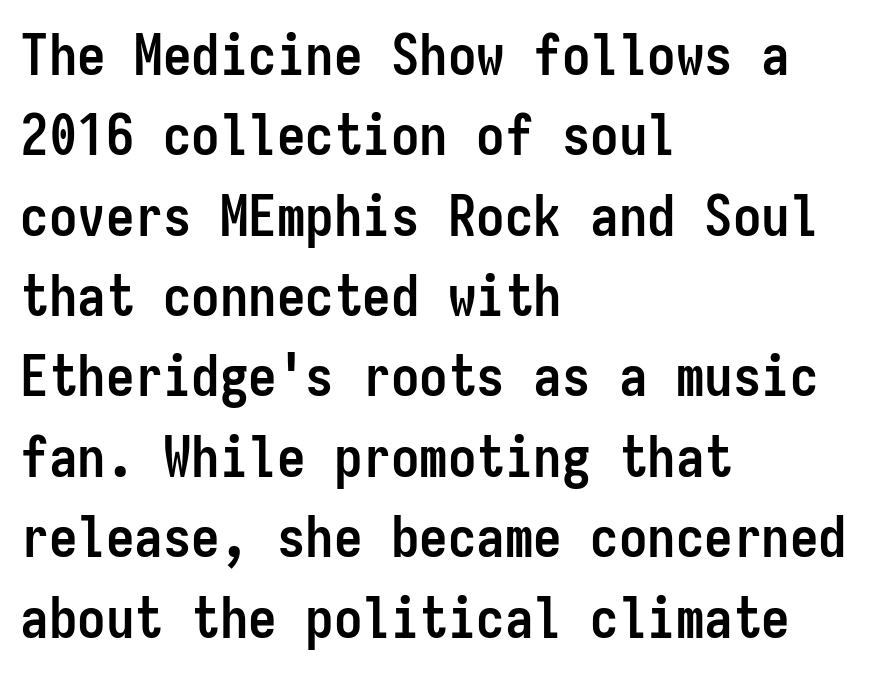
The image shows 57 px semibold, condensed sans-serif type, upright, monospaced; set left-aligned, normal line spacing (1.41x), normal letter spacing, not underlined; low stroke contrast and a medium x-height.
